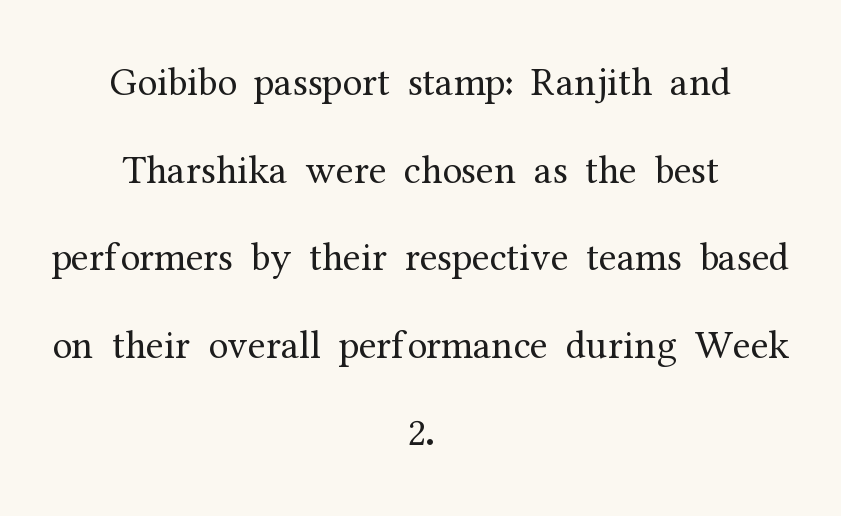
{"serif": "yes", "italic": "no", "bold": "no", "weight": "regular", "width": "normal", "stroke_contrast": "medium", "x_height": "medium", "monospaced": "no", "underline": "no", "align": "center", "line_spacing": "loose", "line_spacing_ratio": 2.19, "letter_spacing": "normal", "letter_spacing_em": 0.0, "glyph_px": 40}
